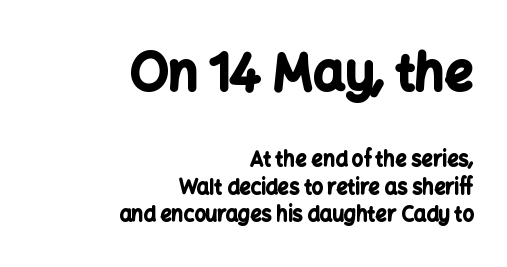
{"serif": "no", "italic": "no", "bold": "yes", "weight": "bold", "width": "normal", "stroke_contrast": "low", "x_height": "medium", "monospaced": "no", "underline": "no", "align": "right", "line_spacing": "normal", "line_spacing_ratio": 1.38, "letter_spacing": "normal", "letter_spacing_em": 0.0, "larger_block": "first", "size_ratio": 2.5, "glyph_px": 50}
